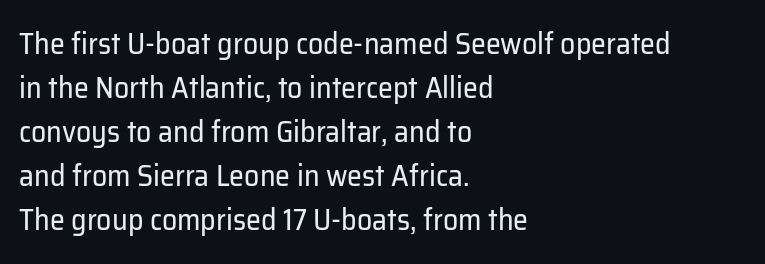
The image shows 30 px regular-weight sans-serif type, upright; set left-aligned, normal line spacing (1.47x), normal letter spacing, not underlined; low stroke contrast and a medium x-height.
